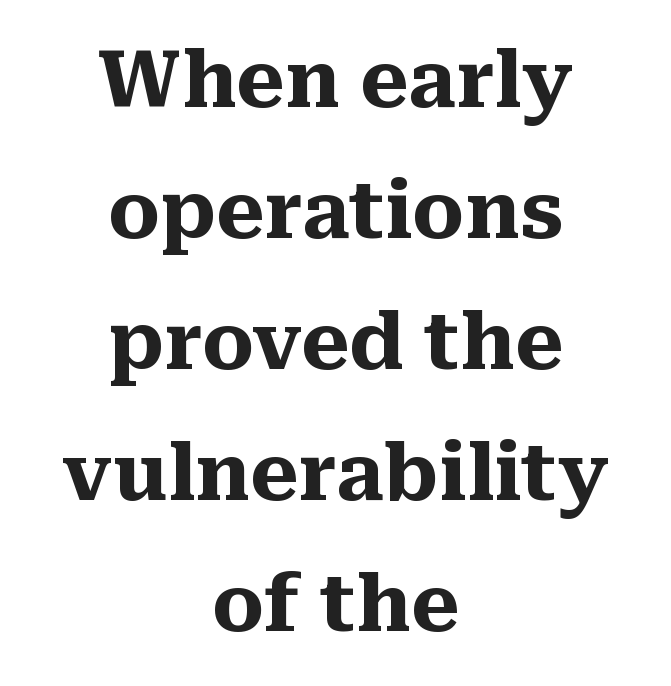
Think of a printed novel: that variable character pitch is what you see here. Characters remain perfectly vertical along every line. The rag falls on both sides of this text block equally. Reading down the column, the eye jumps a familiar distance to each next line. I'd describe the lettering as bold — thick and assertive. Check under the words: just untouched page.
